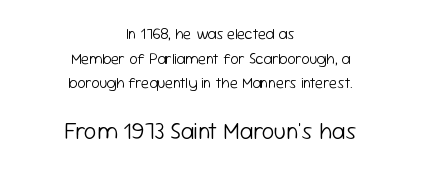
The image shows 23 px text type, upright; set centered, normal line spacing (1.64x), normal letter spacing, not underlined; the second (bottom) block is 1.53x larger.
